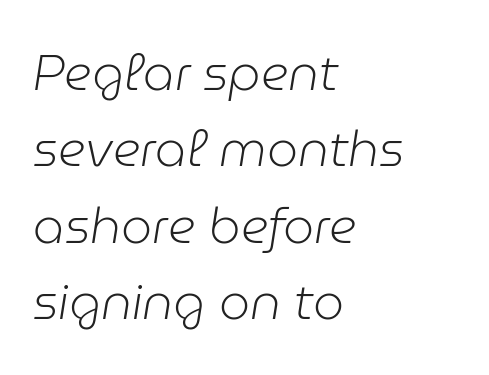
Q: Is the text bold? A: No.
Q: Is the text italic (slanted)? A: Yes, it leans right by about 9 degrees.
Q: Is the text underlined? A: No.
Q: How is the paragraph aligned? A: Left-aligned.
Q: Is the spacing between letters normal or unusually wide? A: Normal.
Q: Is the spacing between lines tight, normal or loose? A: Normal.
Q: Width (condensed, normal, or wide)? A: Normal.
Q: Stroke contrast? A: Low.
Q: x-height? A: Medium.
Q: Monospaced? A: No.
